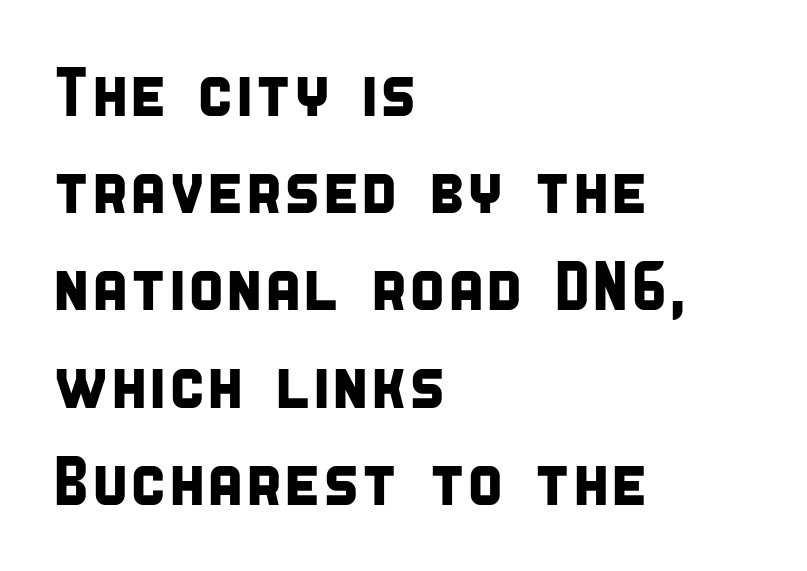
{"serif": "no", "width": "condensed", "stroke_contrast": "low", "x_height": "large", "monospaced": "no", "underline": "no", "align": "left", "line_spacing": "normal", "line_spacing_ratio": 1.43, "letter_spacing": "normal", "letter_spacing_em": 0.0, "glyph_px": 68}
